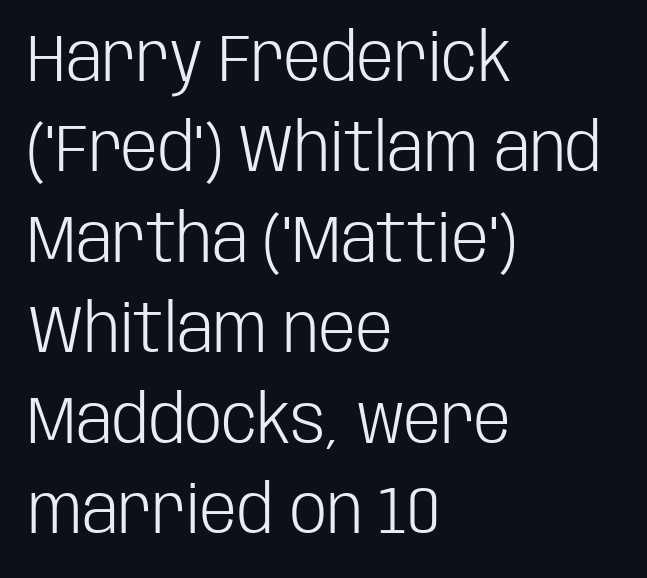
Tracking value appears to be zero — textbook default spacing. This block has exactly the height ordinary leading produces. Glance below the letters and you will spot only blank space. Compared with a centered layout, this one pins lines to the left instead. A sans-serif font was chosen for this passage. The letters stand upright; this is a roman face.
